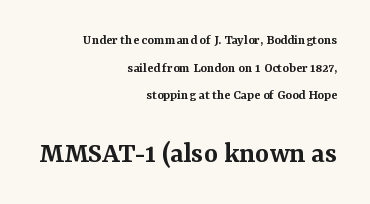
The image shows 30 px semibold serif type, upright; set right-aligned, loose line spacing (1.97x), normal letter spacing, not underlined; the second (bottom) block is 2.14x larger; medium stroke contrast and a medium x-height.
